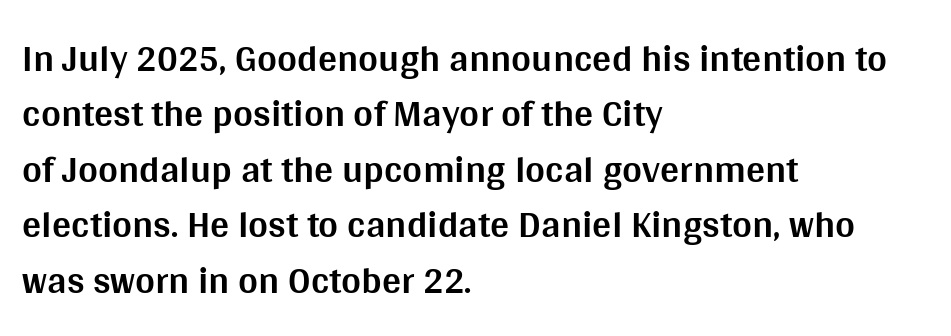
In terms of letterform style, serifs are entirely absent. Quick note: underline off. Evenly set lines give the paragraph a standard silhouette. Every letter is thick-stroked: bold, no question.
